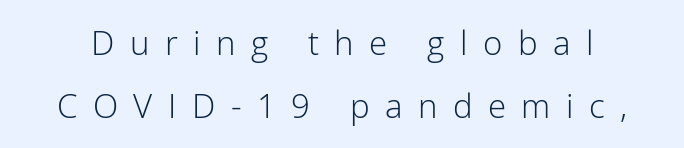
Q: Is the text bold? A: No.
Q: Is the text italic (slanted)? A: No, it is upright.
Q: Is the typeface a serif or a sans-serif typeface? A: Sans-serif.
Q: Is the text underlined? A: No.
Q: Is the spacing between letters normal or unusually wide? A: Unusually wide.
Q: Is the spacing between lines tight, normal or loose? A: Loose.
Q: Width (condensed, normal, or wide)? A: Normal.
Q: Stroke contrast? A: Low.
Q: x-height? A: Medium.
Q: Monospaced? A: No.
